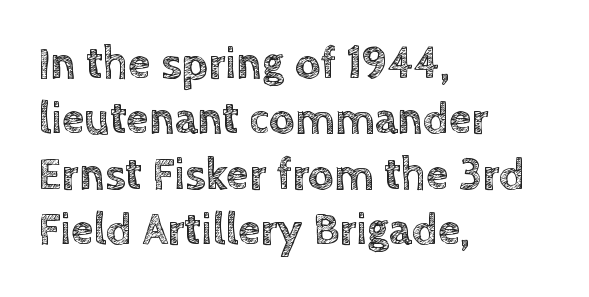
The image shows 45 px text type, upright; set left-aligned, line spacing 1.23x, normal letter spacing, not underlined; a large x-height.
